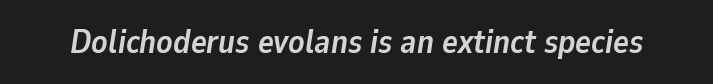
Tracking here is standard; glyphs follow each other at the usual distance. The font's italic variant was chosen for this text. In terms of weight, the rendering is a true, heavy bold. Think of a printed novel: that variable character pitch is what you see here.
